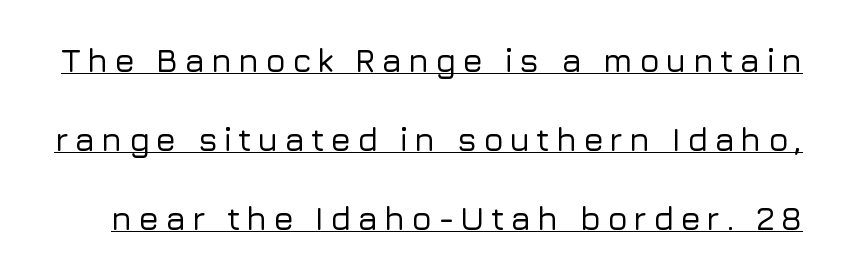
The image shows 33 px sans-serif type, upright; set loose line spacing (2.39x), underlined; low stroke contrast and a medium x-height.
